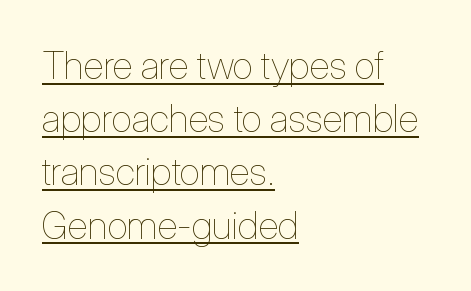
{"italic": "no", "bold": "no", "weight": "thin", "width": "condensed", "stroke_contrast": "low", "x_height": "medium", "monospaced": "no", "underline": "yes", "align": "left", "line_spacing": "normal", "line_spacing_ratio": 1.4, "letter_spacing": "normal", "letter_spacing_em": 0.0, "glyph_px": 38}
